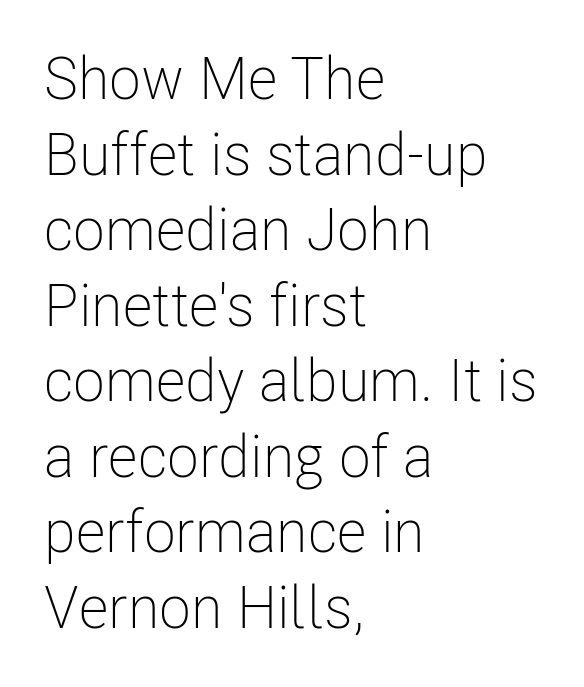
{"serif": "no", "italic": "no", "bold": "no", "weight": "light", "width": "condensed", "stroke_contrast": "low", "x_height": "medium", "monospaced": "no", "underline": "no", "align": "left", "line_spacing": "normal", "line_spacing_ratio": 1.28, "letter_spacing": "normal", "letter_spacing_em": 0.0, "glyph_px": 59}
